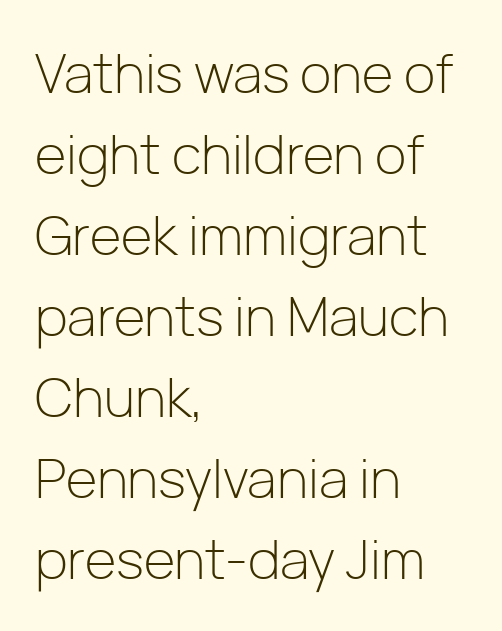
Look at the bottom of the vertical strokes: they stop flat, with no serifs. Is the block centered? No — it sits flush against the left margin. The string is rendered with underlining switched off. This sample uses an upright cut, with every glyph sitting square on the baseline. In terms of letterspacing, this is plain default setting. This sample has the flowing, uneven cadence of proportional lettering.
